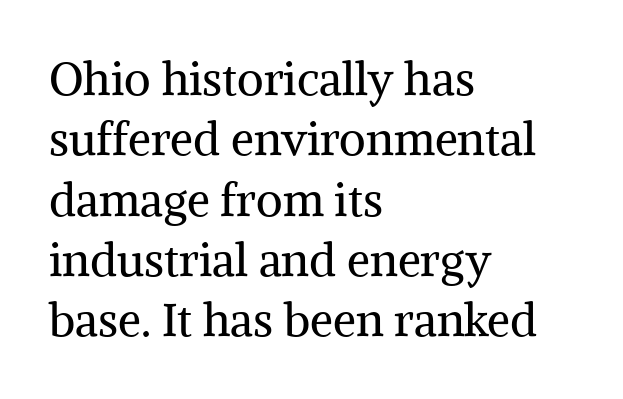
Q: Is the text bold? A: No.
Q: Is the text italic (slanted)? A: No, it is upright.
Q: Is the typeface a serif or a sans-serif typeface? A: Serif.
Q: Is the text underlined? A: No.
Q: How is the paragraph aligned? A: Left-aligned.
Q: Is the spacing between letters normal or unusually wide? A: Normal.
Q: Is the spacing between lines tight, normal or loose? A: Normal.
Q: Width (condensed, normal, or wide)? A: Normal.
Q: Stroke contrast? A: Medium.
Q: x-height? A: Medium.
Q: Monospaced? A: No.
